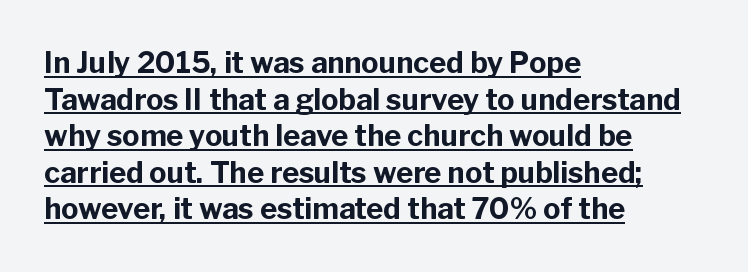
{"serif": "no", "italic": "no", "bold": "yes", "weight": "bold", "width": "normal", "stroke_contrast": "low", "x_height": "medium", "monospaced": "no", "underline": "yes", "align": "left", "line_spacing": "normal", "line_spacing_ratio": 1.26, "letter_spacing": "normal", "letter_spacing_em": 0.0, "glyph_px": 29}
